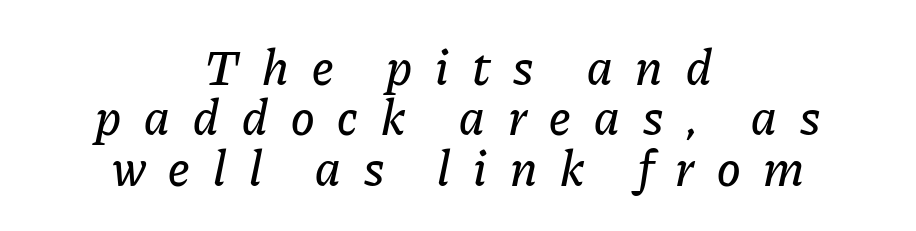
Q: Is the text italic (slanted)? A: Yes, it leans right by about 11 degrees.
Q: Is the text underlined? A: No.
Q: How is the paragraph aligned? A: Centered.
Q: Is the spacing between letters normal or unusually wide? A: Unusually wide.
Q: Is the spacing between lines tight, normal or loose? A: Tight.
Q: Width (condensed, normal, or wide)? A: Normal.
Q: Stroke contrast? A: Low.
Q: x-height? A: Medium.
Q: Monospaced? A: No.
